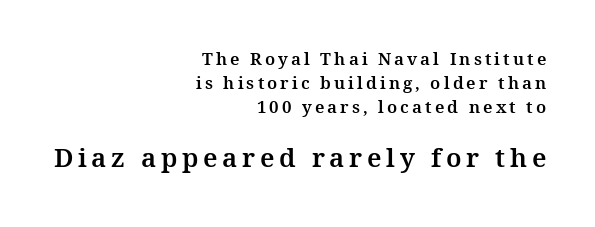
Q: Is the text italic (slanted)? A: No, it is upright.
Q: Is the text underlined? A: No.
Q: How is the paragraph aligned? A: Right-aligned.
Q: Is the spacing between lines tight, normal or loose? A: Normal.
Q: Which block of text is set in a larger size, the first (top) or the second (bottom)? A: The second (bottom) one.
